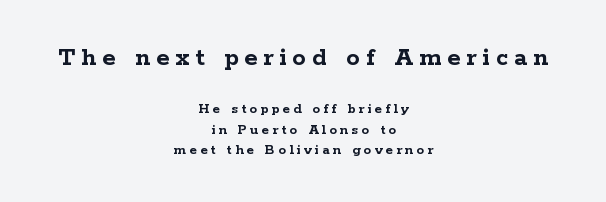
Words appear elongated and porous because spacing is wide. Here the first block reads like a headline and the second like body copy. Do the letters lean? They stand straight. Any mark beneath the type? The region is blank.
